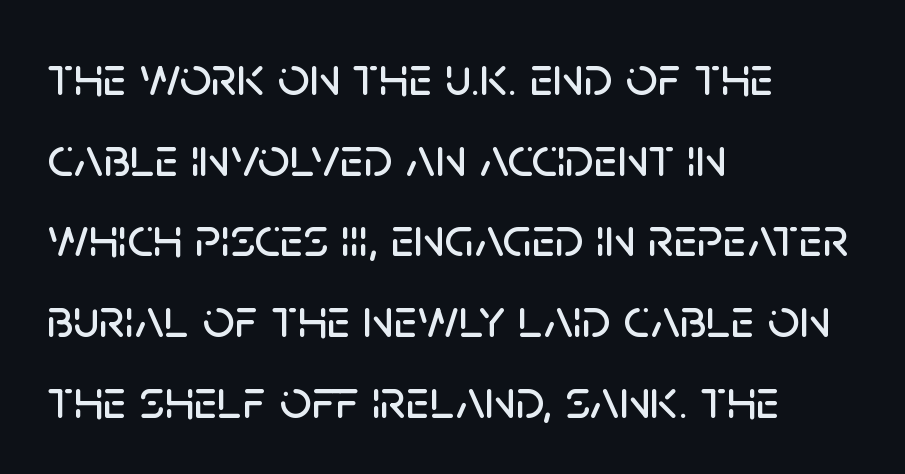
The image shows 56 px sans-serif type, upright; set left-aligned, normal line spacing (1.44x), normal letter spacing, not underlined; low stroke contrast and a large x-height.
